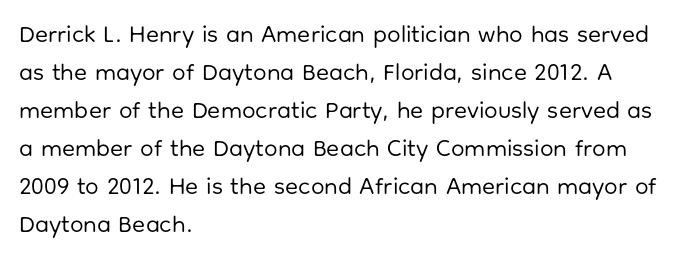
Caption: standard tracking, unaltered. How would I describe the line gaps? Plain and ordinary. Notice how the stems are strictly vertical — no italics here. The typeface has the unassuming heft of standard copy or less. The lines are quadded left.
